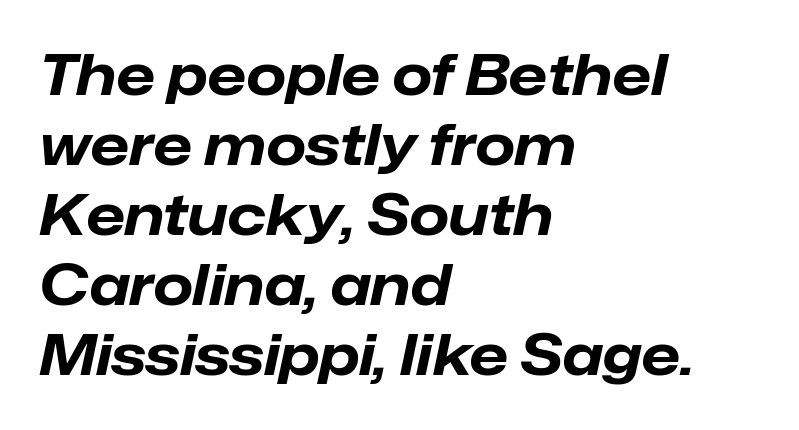
{"italic": "yes", "lean": "right", "slant_degrees": 12, "bold": "yes", "weight": "bold", "width": "normal", "stroke_contrast": "low", "x_height": "medium", "monospaced": "no", "underline": "no", "align": "left", "line_spacing_ratio": 1.23, "letter_spacing": "normal", "letter_spacing_em": 0.0, "glyph_px": 57}
